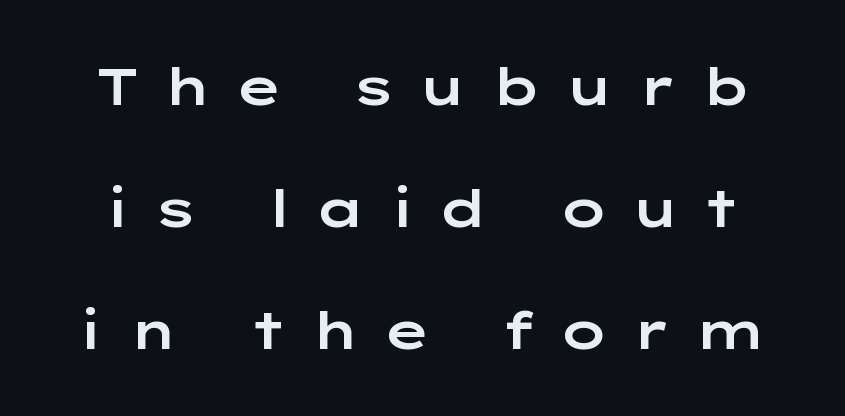
{"serif": "no", "italic": "no", "width": "wide", "stroke_contrast": "low", "x_height": "medium", "monospaced": "no", "underline": "no", "line_spacing": "loose", "line_spacing_ratio": 2.35, "letter_spacing": "wide", "letter_spacing_em": 0.4, "glyph_px": 52}
